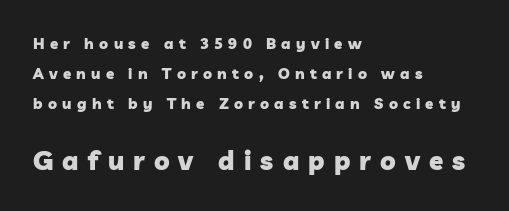
{"bold": "yes", "underline": "no", "align": "left", "line_spacing": "loose", "line_spacing_ratio": 1.99, "letter_spacing": "wide", "letter_spacing_em": 0.35, "larger_block": "second", "size_ratio": 1.73, "glyph_px": 26}
